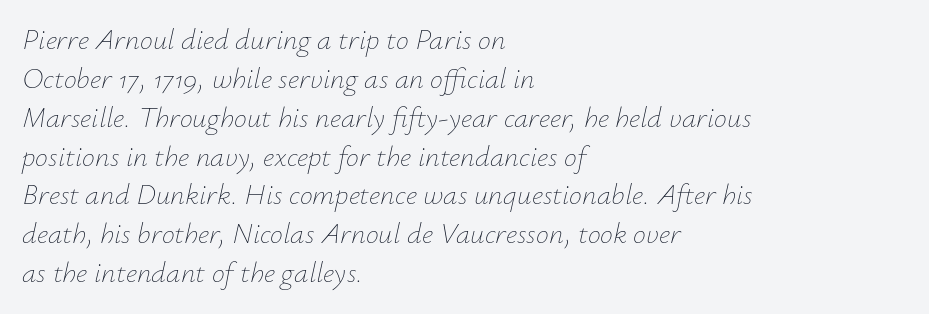
The image shows 29 px thin type, italic (leaning right); set left-aligned, normal line spacing (1.34x), normal letter spacing, not underlined; low stroke contrast and a small x-height.
